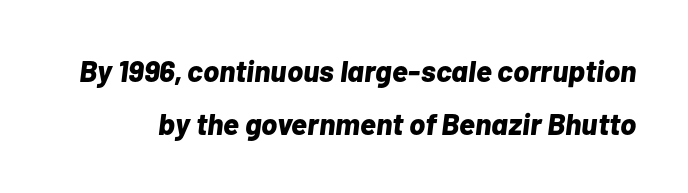
Observe the ordinary spacing: letters are neighbours, not strangers. Would a proofreader flag this as italicized? Yes. Here the designer chose a conventional face with non-uniform glyph widths. This is heavy type, rendered in bold. Rule under the text: the space is simply empty.
